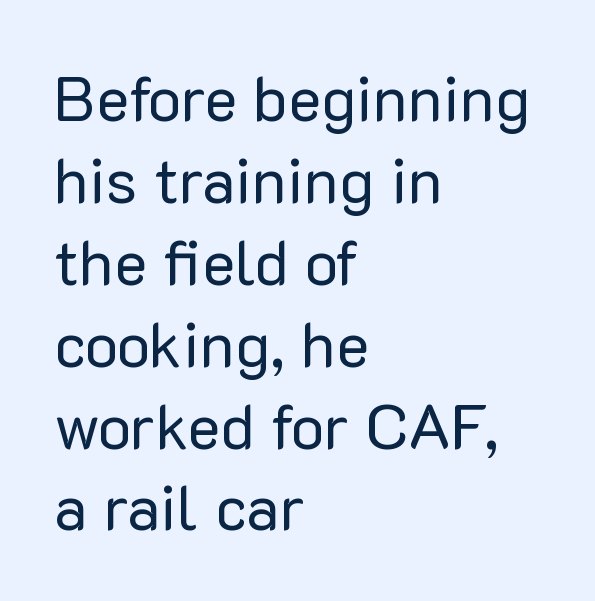
Q: Is the text bold? A: No.
Q: Is the text italic (slanted)? A: No, it is upright.
Q: Is the typeface a serif or a sans-serif typeface? A: Sans-serif.
Q: Is the text underlined? A: No.
Q: How is the paragraph aligned? A: Left-aligned.
Q: Is the spacing between letters normal or unusually wide? A: Normal.
Q: Is the spacing between lines tight, normal or loose? A: Normal.
Q: Width (condensed, normal, or wide)? A: Normal.
Q: Stroke contrast? A: Low.
Q: x-height? A: Medium.
Q: Monospaced? A: No.
